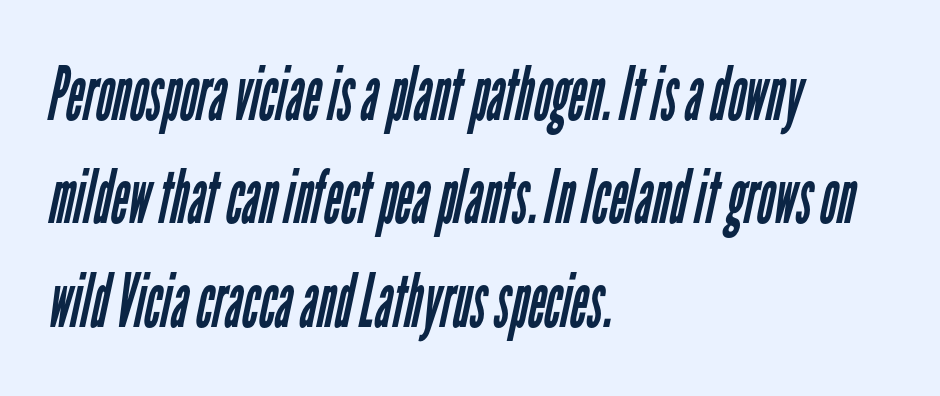
Quick note: interline space is typical. These lines are rendered in a variable-pitch font. The letterforms sit at book weight or below. The type is set solid horizontally, with unmodified tracking. Type without underlining. Horizontally, the lines are justified to the leading edge only.
